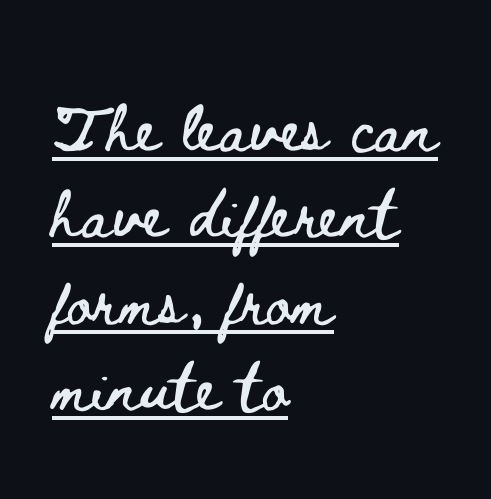
Q: Is the text italic (slanted)? A: Yes.
Q: Is the text underlined? A: Yes.
Q: How is the paragraph aligned? A: Left-aligned.
Q: Is the spacing between letters normal or unusually wide? A: Normal.
Q: Is the spacing between lines tight, normal or loose? A: Normal.
Q: Width (condensed, normal, or wide)? A: Wide.
Q: Stroke contrast? A: Low.
Q: x-height? A: Small.
Q: Monospaced? A: No.
